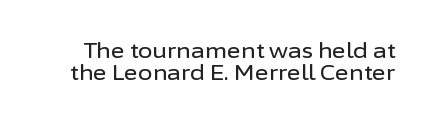
The image shows 21 px text type, upright; set tight line spacing (1.05x), normal letter spacing, not underlined.
